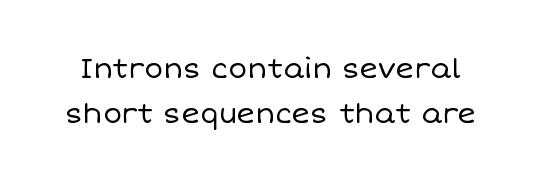
Q: Is the text bold? A: No.
Q: Is the text italic (slanted)? A: No, it is upright.
Q: Is the text underlined? A: No.
Q: Is the spacing between letters normal or unusually wide? A: Normal.
Q: Is the spacing between lines tight, normal or loose? A: Normal.
Q: Width (condensed, normal, or wide)? A: Normal.
Q: Stroke contrast? A: Low.
Q: x-height? A: Large.
Q: Monospaced? A: No.
